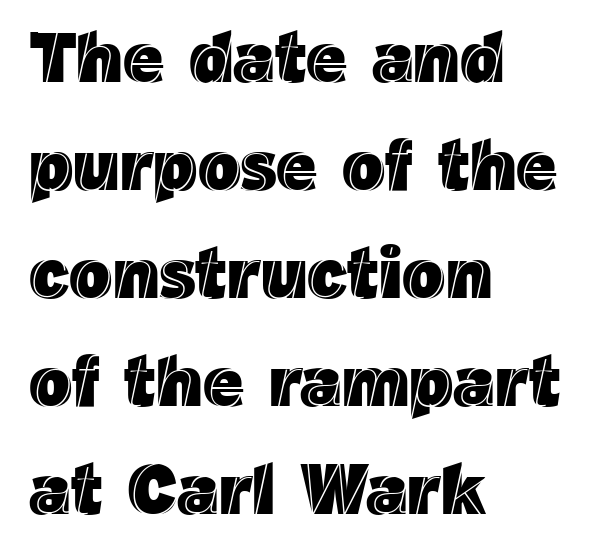
Q: Is the text italic (slanted)? A: No, it is upright.
Q: Is the text underlined? A: No.
Q: How is the paragraph aligned? A: Left-aligned.
Q: Is the spacing between letters normal or unusually wide? A: Normal.
Q: Is the spacing between lines tight, normal or loose? A: Normal.
Q: Width (condensed, normal, or wide)? A: Normal.
Q: x-height? A: Medium.
Q: Monospaced? A: No.
